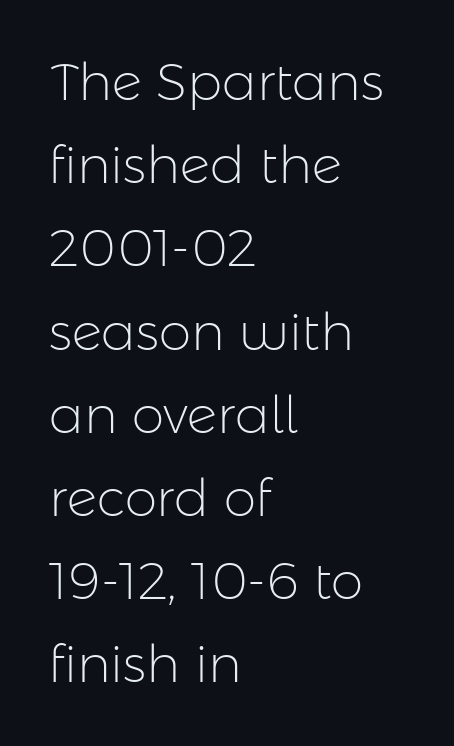
The image shows 52 px light sans-serif type, upright; set left-aligned, normal line spacing (1.6x), normal letter spacing, not underlined; low stroke contrast and a medium x-height.
